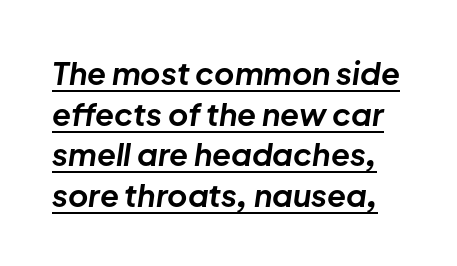
The letters are bold, with thick, heavy strokes. Vertical spacing — default. The rendering uses natural spacing where letterforms have individual widths. A baseline rule has been typeset under these characters. Students, note that the glyphs here touch the page at normal intervals.
